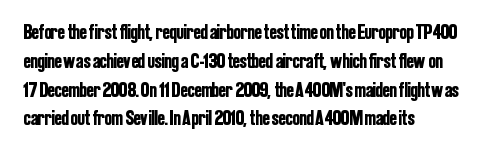
{"italic": "no", "underline": "no", "align": "left", "line_spacing": "normal", "line_spacing_ratio": 1.37, "letter_spacing": "normal", "letter_spacing_em": 0.0, "glyph_px": 21}
